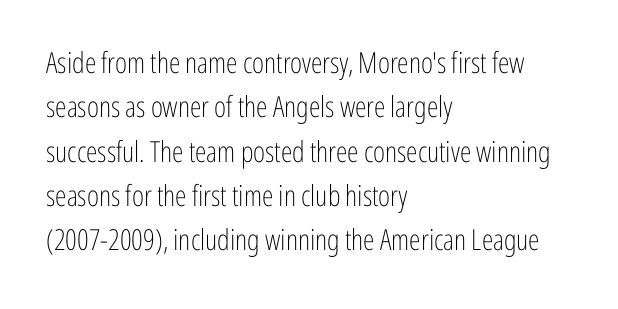
Q: Is the text bold? A: No.
Q: Is the text italic (slanted)? A: No, it is upright.
Q: Is the typeface a serif or a sans-serif typeface? A: Sans-serif.
Q: Is the text underlined? A: No.
Q: How is the paragraph aligned? A: Left-aligned.
Q: Is the spacing between letters normal or unusually wide? A: Normal.
Q: Is the spacing between lines tight, normal or loose? A: Normal.
Q: Width (condensed, normal, or wide)? A: Condensed.
Q: Stroke contrast? A: Low.
Q: x-height? A: Medium.
Q: Monospaced? A: No.
